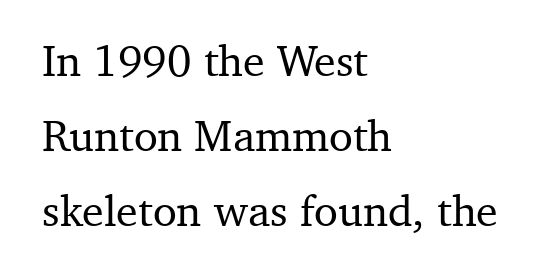
Casual observation: everything's shoved over to the left. The typography opts for an upright posture over an oblique one. Is this a sans? No — the strokes have serifs. Words float on clear page, feet unadorned.
